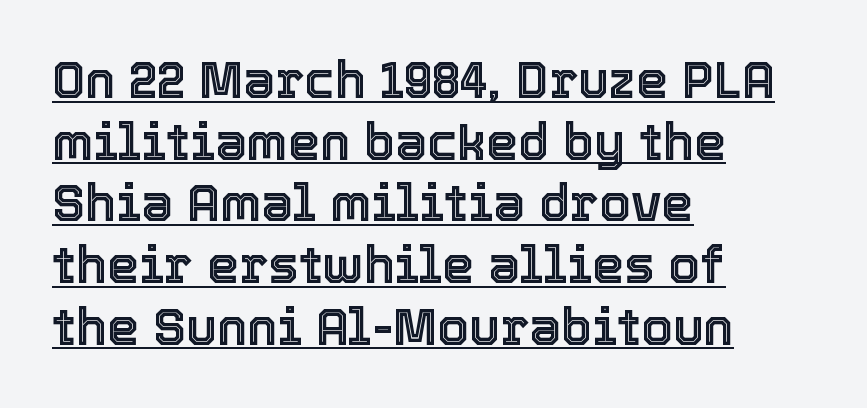
The image shows 51 px text type, upright; set left-aligned, line spacing 1.21x, normal letter spacing, underlined; a medium x-height.
